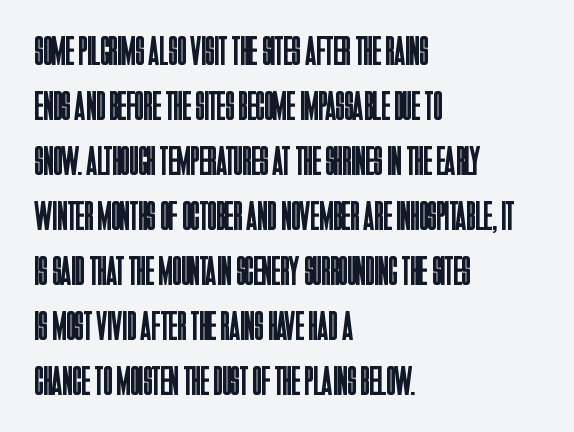
Vertical strokes here are truly vertical. Notice how the passage keeps a crisp vertical edge on the left only. This rendering leaves character spacing at its baseline value. Descenders hang freely into open space. The rendering uses natural spacing where letterforms have individual widths. The rendering shows plain stroke endings on the letterforms — a sans-serif design.
